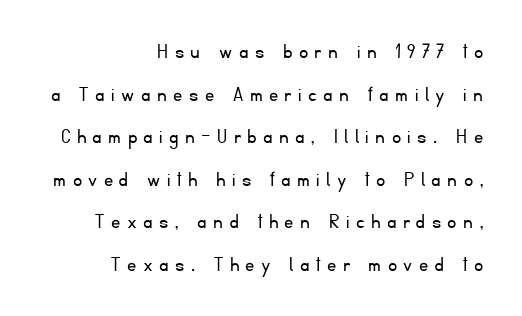
{"italic": "no", "bold": "no", "underline": "no", "align": "right", "line_spacing_ratio": 1.85, "letter_spacing": "wide", "letter_spacing_em": 0.28, "glyph_px": 23}
